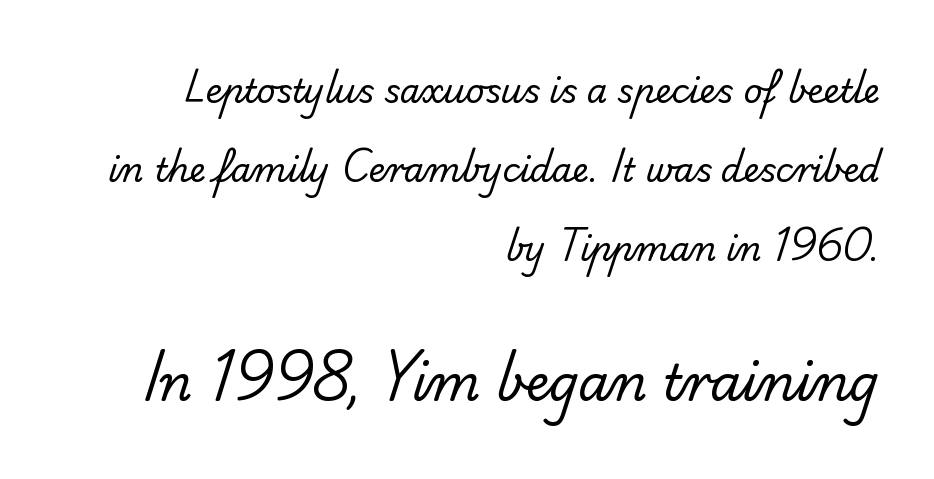
{"serif": "no", "bold": "no", "weight": "regular", "width": "normal", "stroke_contrast": "low", "x_height": "small", "monospaced": "no", "underline": "no", "align": "right", "line_spacing": "loose", "line_spacing_ratio": 2.39, "letter_spacing": "normal", "letter_spacing_em": 0.0, "larger_block": "second", "size_ratio": 1.48, "glyph_px": 49}
